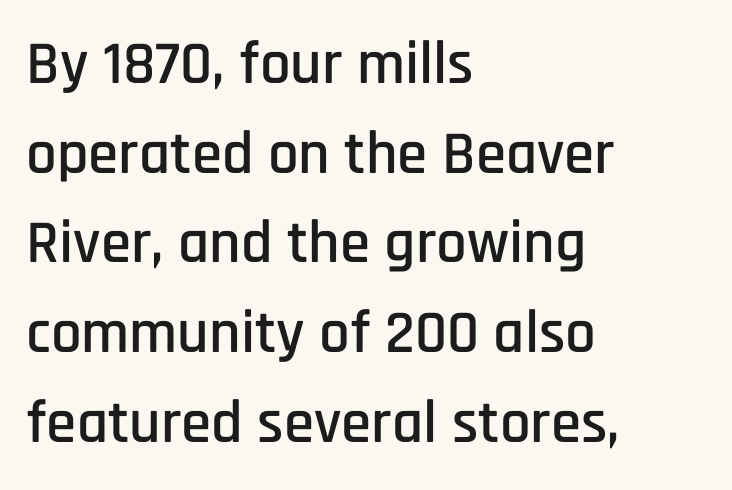
The image shows 61 px condensed sans-serif type, upright; set left-aligned, normal line spacing (1.47x), normal letter spacing, not underlined; low stroke contrast and a large x-height.
